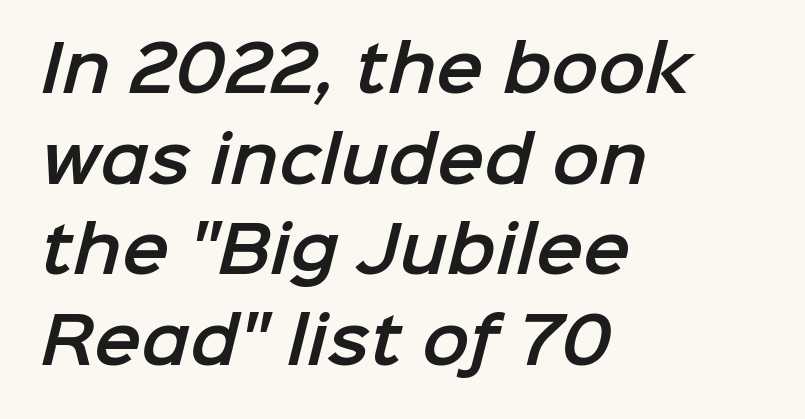
The image shows 63 px sans-serif type; set left-aligned, normal line spacing (1.44x), normal letter spacing, not underlined; low stroke contrast and a medium x-height.
